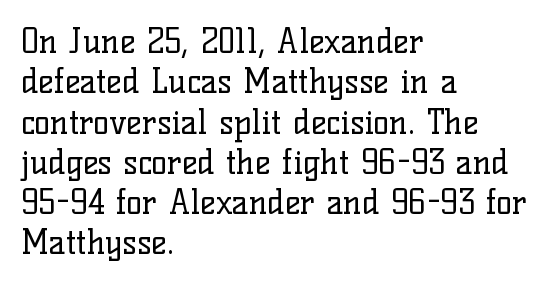
Which margin do the lines hug? The left one — the right edge is uneven. The type sits square on the baseline with zero lean. You could call the tracking neutral — neither tight nor loose. Yep, those are serifs on the letters. No extra ink here — the face is not bold.
